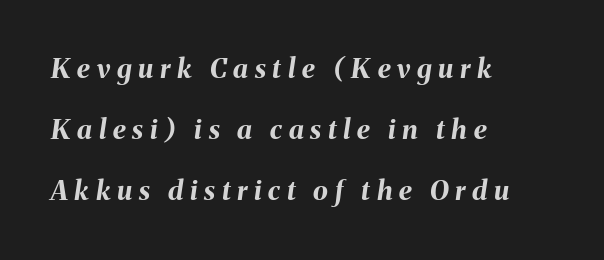
The image shows 27 px bold type, italic (leaning right); set left-aligned, loose line spacing (2.26x), unusually wide letter spacing (+0.25 em), not underlined.
